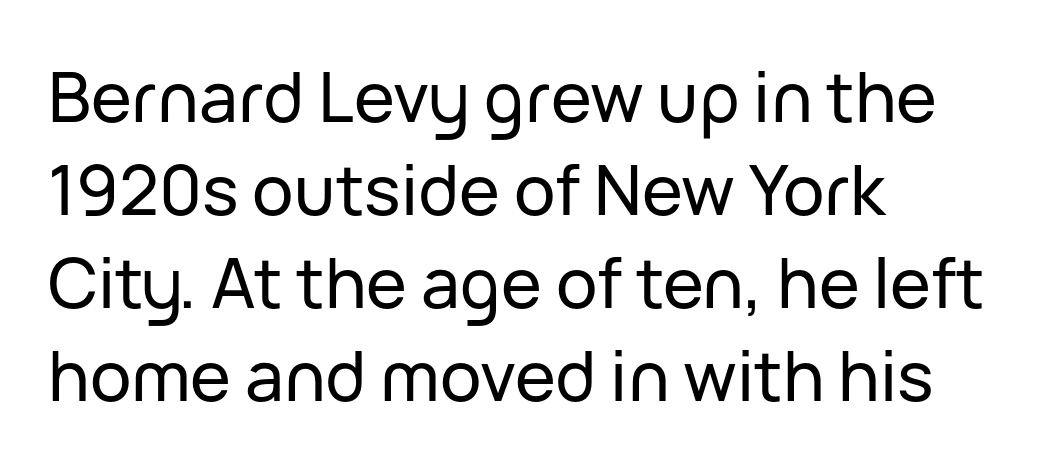
Q: Is the text italic (slanted)? A: No, it is upright.
Q: Is the typeface a serif or a sans-serif typeface? A: Sans-serif.
Q: Is the text underlined? A: No.
Q: How is the paragraph aligned? A: Left-aligned.
Q: Is the spacing between letters normal or unusually wide? A: Normal.
Q: Is the spacing between lines tight, normal or loose? A: Normal.
Q: Width (condensed, normal, or wide)? A: Normal.
Q: Stroke contrast? A: Low.
Q: x-height? A: Medium.
Q: Monospaced? A: No.
